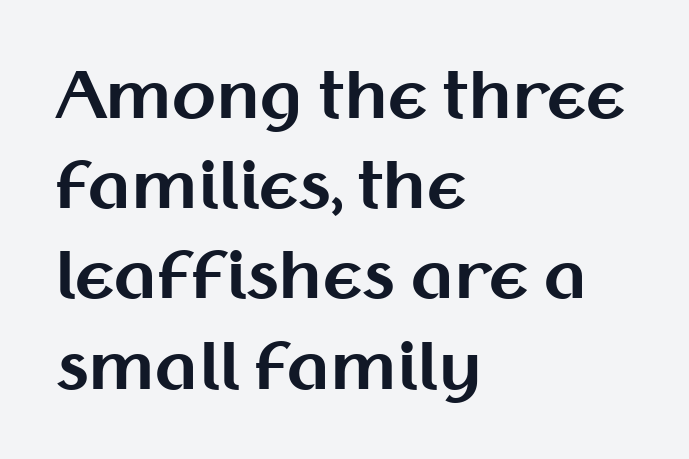
The passage shown has conventional tracking throughout. Compared with a centered layout, this one pins lines to the left instead. Each letter keeps its own natural width here, so spacing adapts to shape. The text was rendered using a sans face with plain stroke endings. Rendered with straight, roman letterforms. Each new line begins a customary step beneath the previous one.
